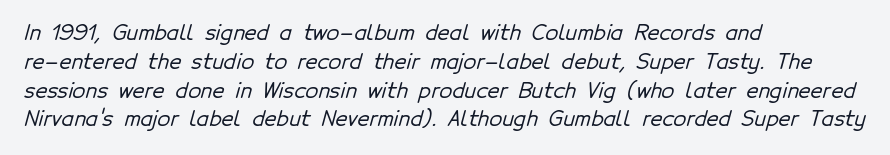
{"underline": "no", "align": "left", "line_spacing": "normal", "line_spacing_ratio": 1.37, "letter_spacing": "normal", "letter_spacing_em": 0.0, "glyph_px": 21}
